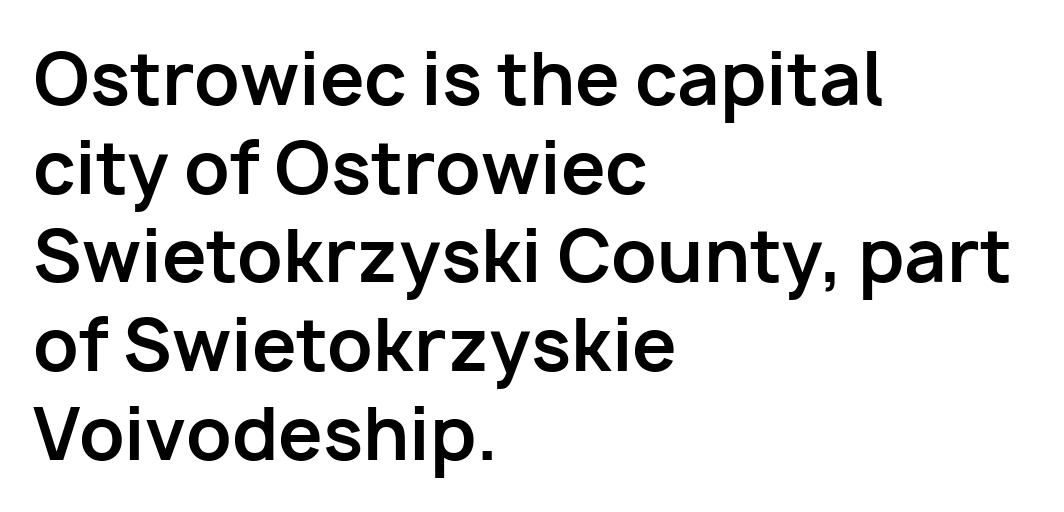
The image shows 71 px bold sans-serif type, upright; set left-aligned, normal line spacing (1.25x), normal letter spacing, not underlined; low stroke contrast and a medium x-height.
